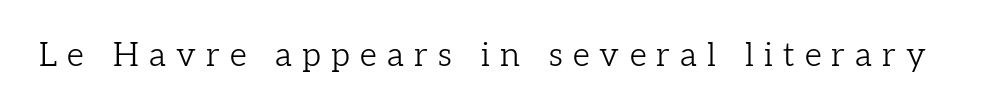
The image shows 33 px light serif type, upright; set unusually wide letter spacing (+0.31 em), not underlined; low stroke contrast and a medium x-height.
